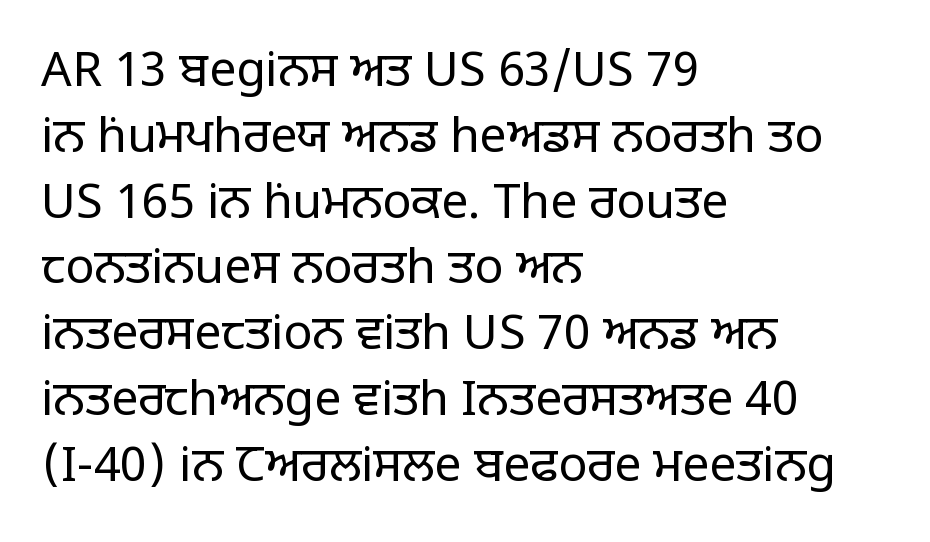
The image shows 48 px regular-weight sans-serif type, upright; set left-aligned, normal line spacing (1.37x), normal letter spacing, not underlined; low stroke contrast and a large x-height.
